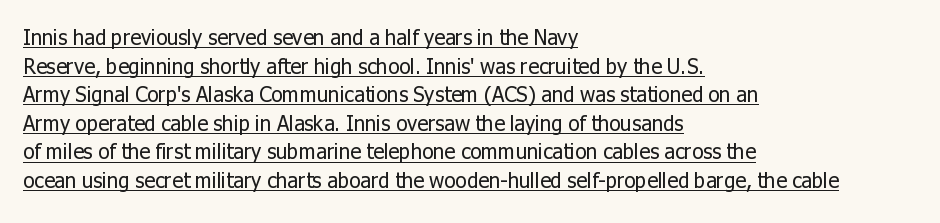
Every word sits above its own underline. A light-to-regular cut is what we see here. Words appear dense and cohesive because spacing is normal. This is the regular roman posture of the typeface.
